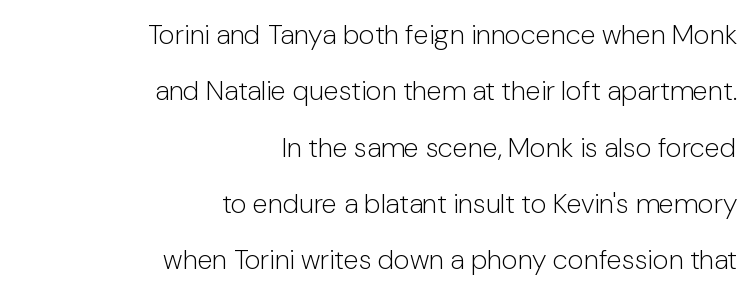
{"serif": "no", "italic": "no", "bold": "no", "weight": "light", "width": "normal", "stroke_contrast": "low", "x_height": "medium", "monospaced": "no", "underline": "no", "align": "right", "line_spacing": "loose", "line_spacing_ratio": 2.01, "letter_spacing": "normal", "letter_spacing_em": 0.0, "glyph_px": 28}
